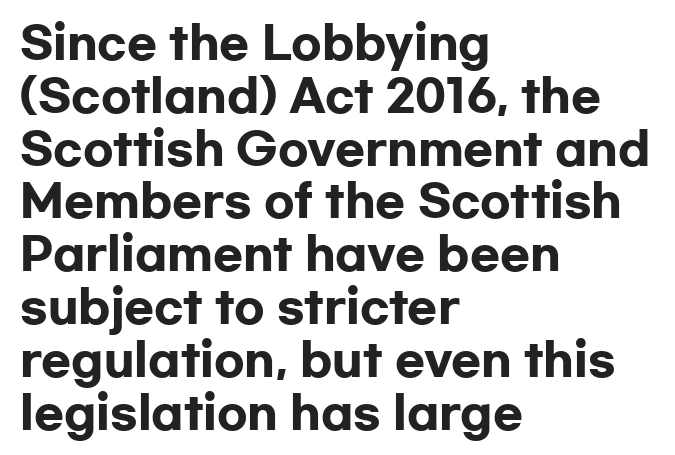
{"serif": "no", "italic": "no", "bold": "yes", "weight": "heavy", "width": "wide", "stroke_contrast": "low", "x_height": "medium", "monospaced": "no", "underline": "no", "align": "left", "line_spacing_ratio": 1.2, "letter_spacing": "normal", "letter_spacing_em": 0.0, "glyph_px": 44}
